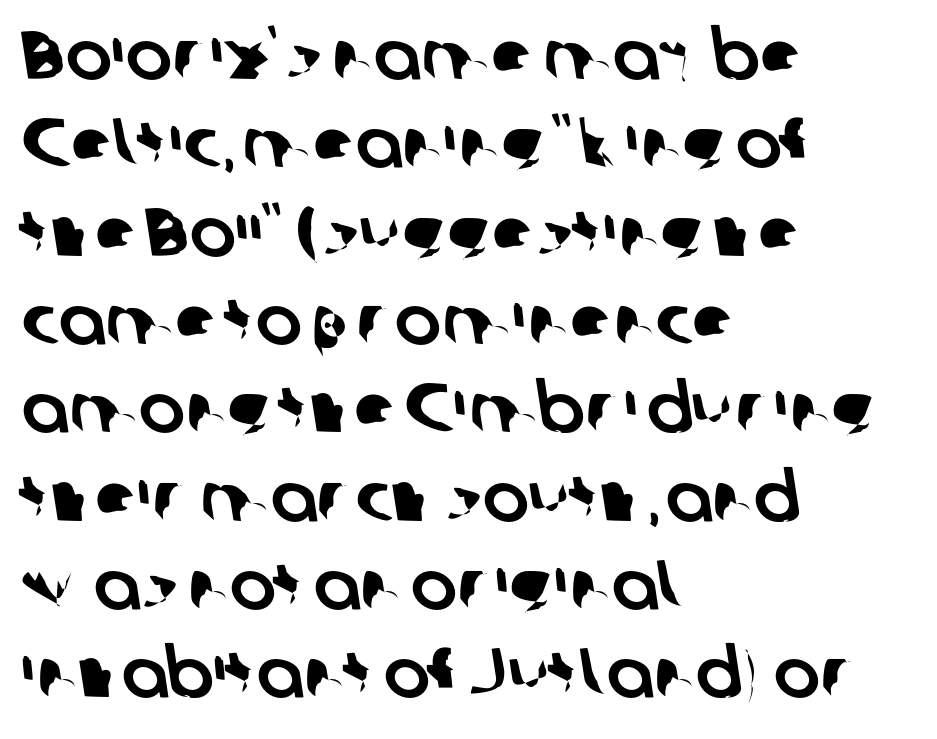
Caption: multi-line text, flush left, ragged right. In terms of letterform style, serifs are entirely absent. Only glyphs here, with clear space below each row. Short note: letters normally spaced. The letters advance in unequal steps, a hallmark of proportional type. The leading is moderate, giving the passage an even texture.
